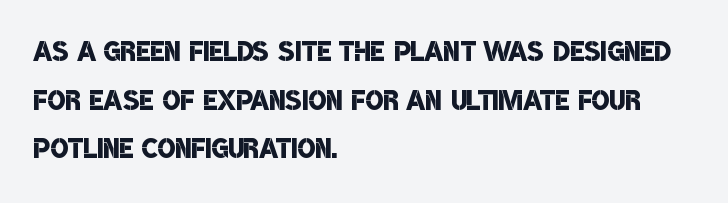
{"serif": "no", "bold": "semi", "weight": "semibold", "width": "condensed", "stroke_contrast": "low", "x_height": "large", "monospaced": "no", "underline": "no", "align": "left", "line_spacing": "normal", "line_spacing_ratio": 1.28, "letter_spacing": "normal", "letter_spacing_em": 0.0, "glyph_px": 38}
